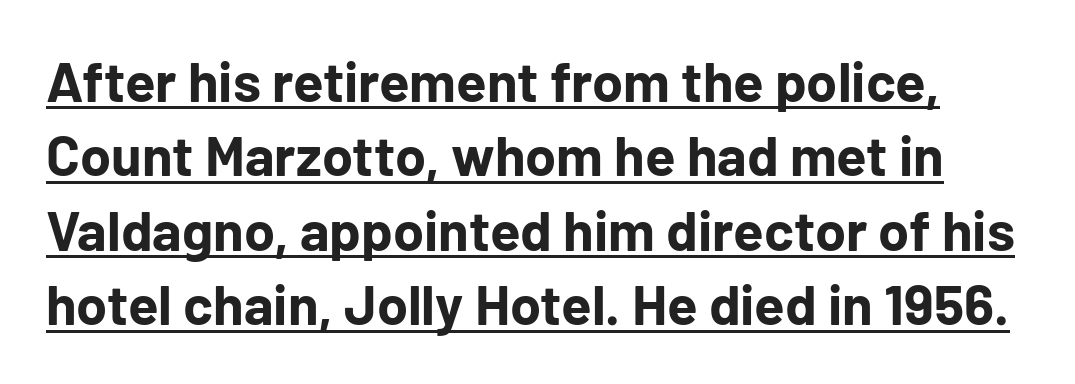
Q: Is the text bold? A: Yes.
Q: Is the text italic (slanted)? A: No, it is upright.
Q: Is the typeface a serif or a sans-serif typeface? A: Sans-serif.
Q: Is the text underlined? A: Yes.
Q: Is the spacing between letters normal or unusually wide? A: Normal.
Q: Is the spacing between lines tight, normal or loose? A: Normal.
Q: Width (condensed, normal, or wide)? A: Normal.
Q: Stroke contrast? A: Low.
Q: x-height? A: Medium.
Q: Monospaced? A: No.
